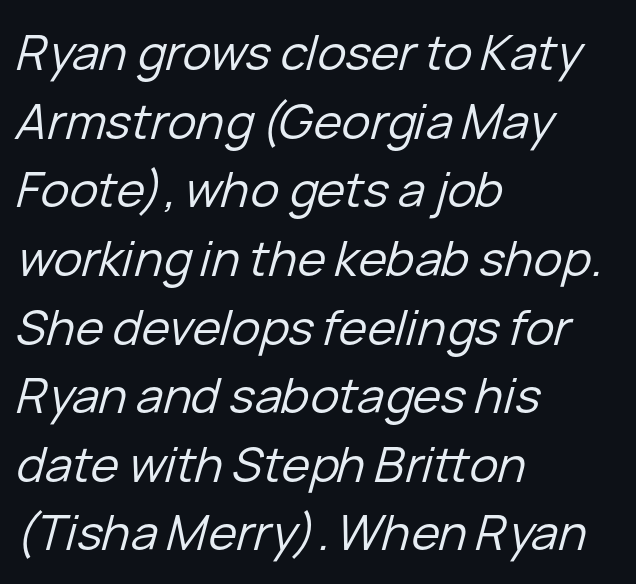
Q: Is the text bold? A: No.
Q: Is the text italic (slanted)? A: Yes, it leans right by about 15 degrees.
Q: Is the text underlined? A: No.
Q: How is the paragraph aligned? A: Left-aligned.
Q: Is the spacing between letters normal or unusually wide? A: Normal.
Q: Is the spacing between lines tight, normal or loose? A: Normal.
Q: Width (condensed, normal, or wide)? A: Normal.
Q: Stroke contrast? A: Low.
Q: x-height? A: Medium.
Q: Monospaced? A: No.
